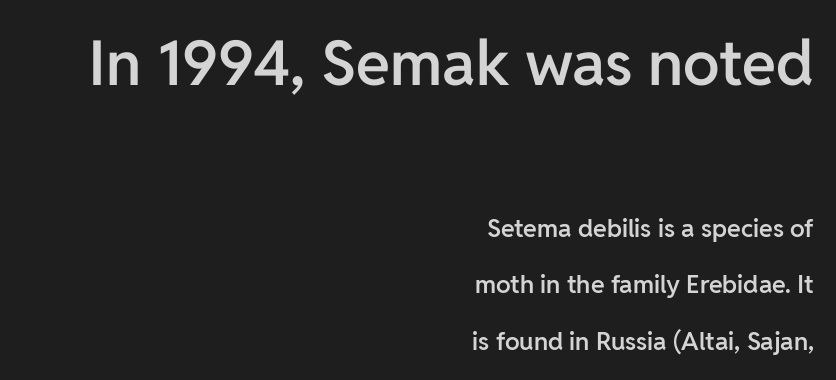
The image shows 62 px semibold sans-serif type, upright; set right-aligned, loose line spacing (2.25x), normal letter spacing, not underlined; the first (top) block is 2.48x larger; low stroke contrast and a medium x-height.
